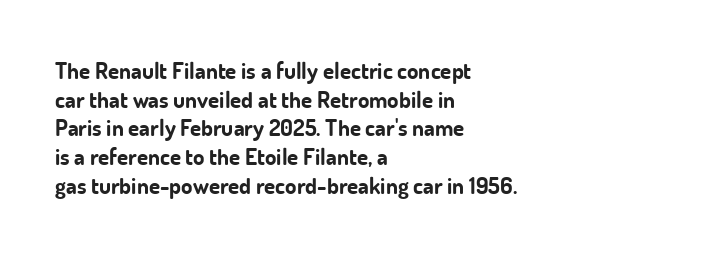
In CSS terms this would be text-align: left. On the weight axis this lands at bold, roughly 700. No word sits above an underline. Regarding leading, the lines here are spaced in the standard way. Quick note: not italic, upright. Glyph-to-glyph distance matches everyday printed text.
